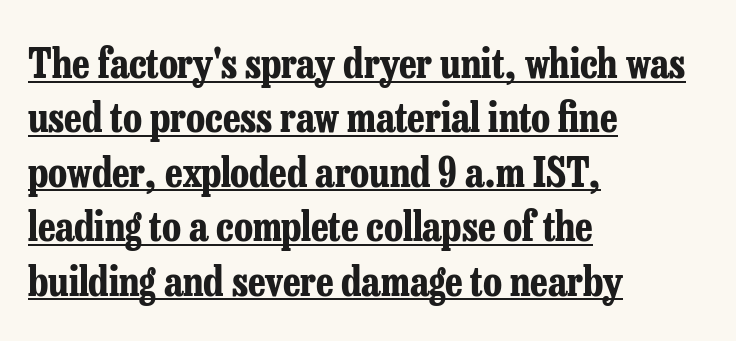
{"serif": "yes", "italic": "no", "bold": "yes", "weight": "bold", "width": "condensed", "stroke_contrast": "low", "x_height": "medium", "monospaced": "no", "underline": "yes", "align": "left", "line_spacing": "normal", "line_spacing_ratio": 1.36, "letter_spacing": "normal", "letter_spacing_em": 0.0, "glyph_px": 40}
